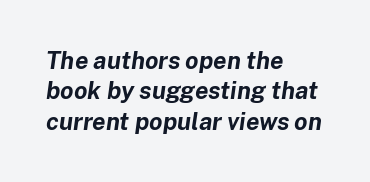
Q: Is the text bold? A: Yes.
Q: Is the text italic (slanted)? A: Yes, it leans right by about 8 degrees.
Q: Is the text underlined? A: No.
Q: How is the paragraph aligned? A: Left-aligned.
Q: Is the spacing between letters normal or unusually wide? A: Normal.
Q: Is the spacing between lines tight, normal or loose? A: Normal.
